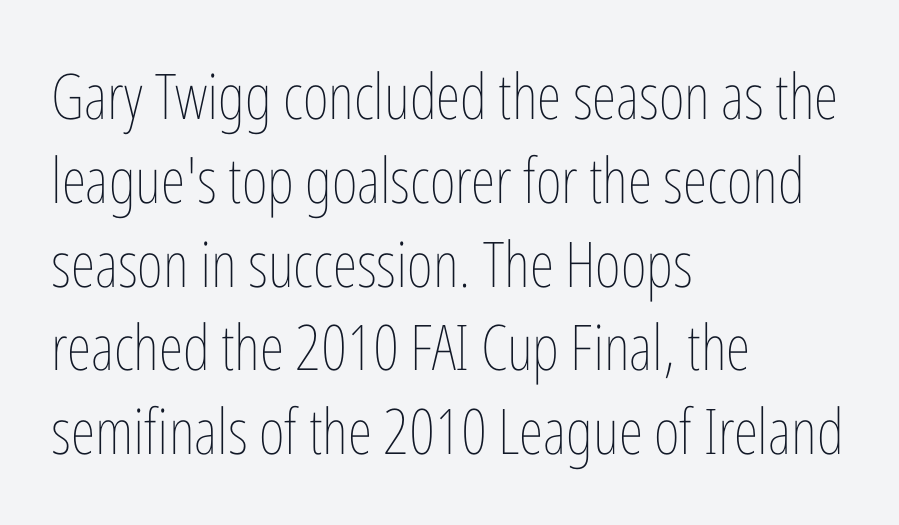
This sample has the flowing, uneven cadence of proportional lettering. Do the letters lean? They stand straight. The font is comparable to plain body text, perhaps lighter. In terms of letterspacing, this is plain default setting. Summary of vertical rhythm: regular, with standard interline spacing.
